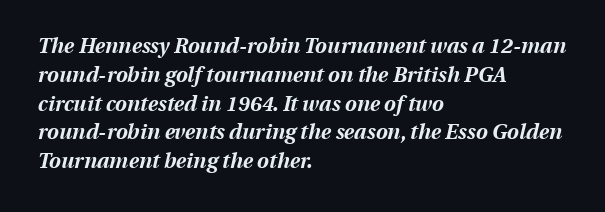
Each word holds together tightly as a unit, with standard inter-letter gaps. Each row of text sits above clean, open space. A student would call this left alignment; a typographer would say flush left, rag right. Is the type bold? Yes — the strokes are clearly thick and heavy. Designer's note — italics engaged. Normally led — the rows are evenly, conventionally spaced.
